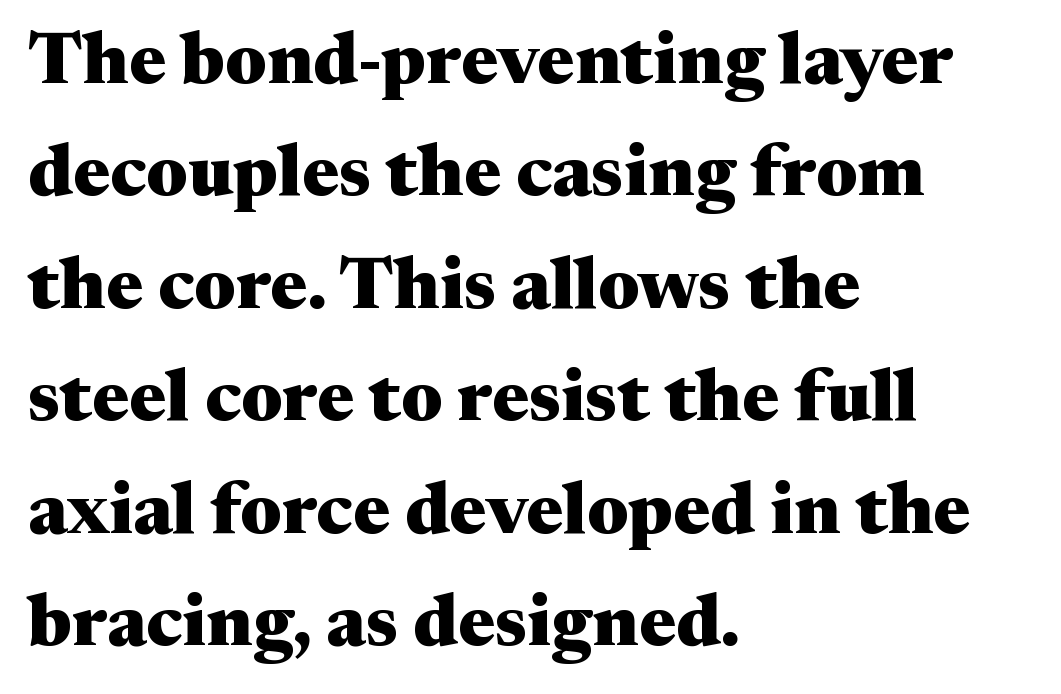
The image shows 74 px heavy, wide serif type, upright; set left-aligned, normal line spacing (1.52x), normal letter spacing, not underlined; medium stroke contrast and a medium x-height.
